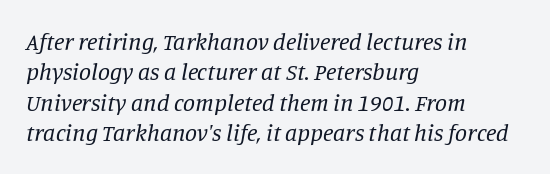
The image shows 24 px text type, italic (leaning right); set left-aligned, normal line spacing (1.27x), normal letter spacing, not underlined.
